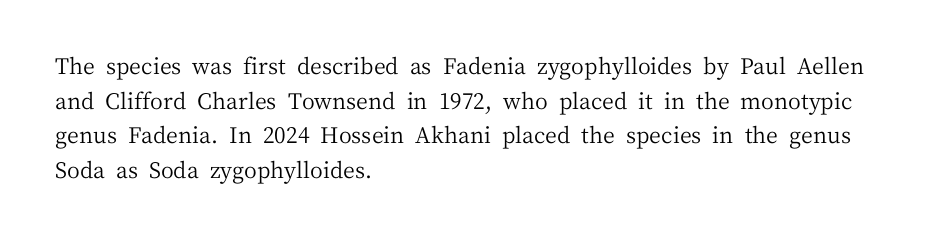
Which margin do the lines hug? The left one — the right edge is uneven. This is roman type, the default non-slanted kind. Summary of vertical rhythm: regular, with standard interline spacing. These glyphs show unthickened strokes, regular width or finer. The rendering keeps characters at their native spacing. The gap between lines stays unmarked.
